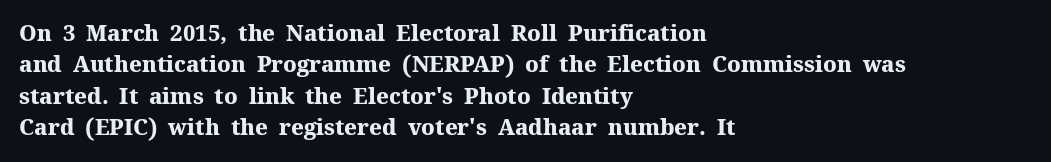
The image shows 22 px bold type, upright; set left-aligned, normal line spacing (1.43x), normal letter spacing, not underlined.
